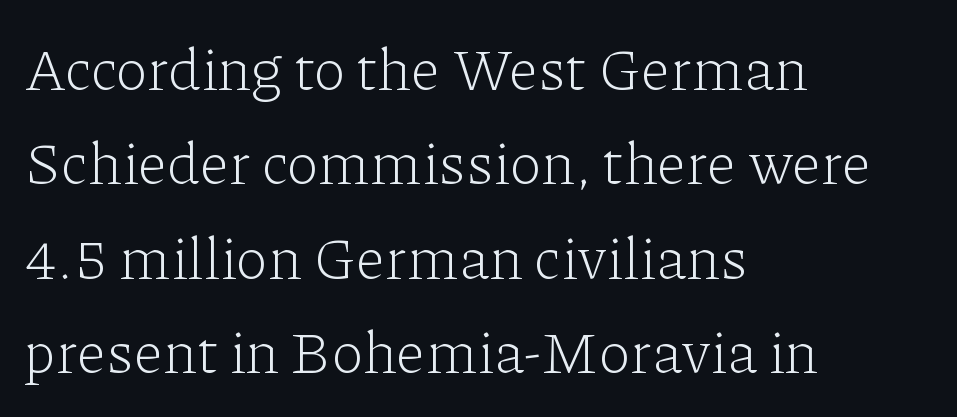
The image shows 59 px light serif type, upright; set left-aligned, normal line spacing (1.6x), normal letter spacing, not underlined; low stroke contrast and a medium x-height.
